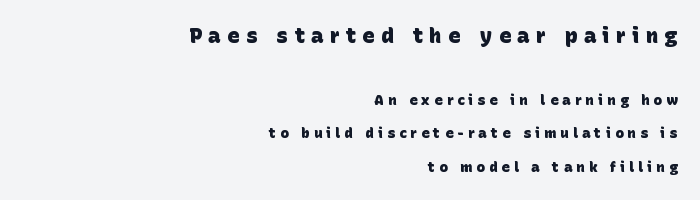
The image shows 21 px bold type; set right-aligned, loose line spacing (2.42x), unusually wide letter spacing (+0.3 em), not underlined; the first (top) block is 1.5x larger.
